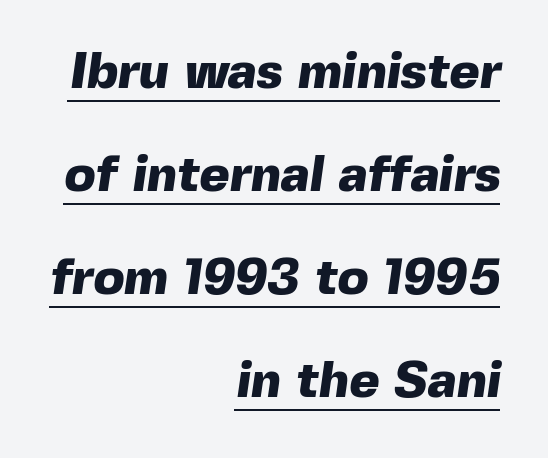
Q: Is the text bold? A: Yes.
Q: Is the typeface a serif or a sans-serif typeface? A: Sans-serif.
Q: Is the text underlined? A: Yes.
Q: How is the paragraph aligned? A: Right-aligned.
Q: Is the spacing between letters normal or unusually wide? A: Normal.
Q: Is the spacing between lines tight, normal or loose? A: Loose.
Q: Width (condensed, normal, or wide)? A: Normal.
Q: x-height? A: Medium.
Q: Monospaced? A: No.
